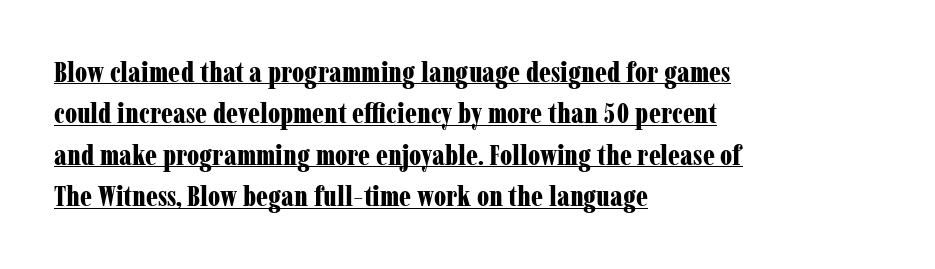
The image shows 29 px bold, condensed serif type, upright; set left-aligned, normal line spacing (1.43x), normal letter spacing, underlined; low stroke contrast and a medium x-height.
